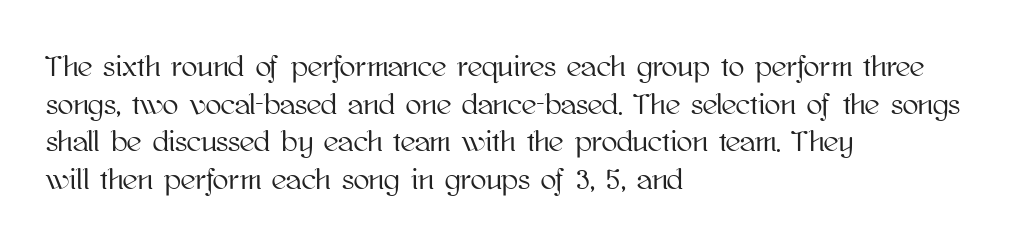
This is the regular roman posture of the typeface. This sample has the flowing, uneven cadence of proportional lettering. The paragraph shown leans on its left margin. Between one letter and the next there's only the usual sliver of space. The string is rendered with underlining switched off.
